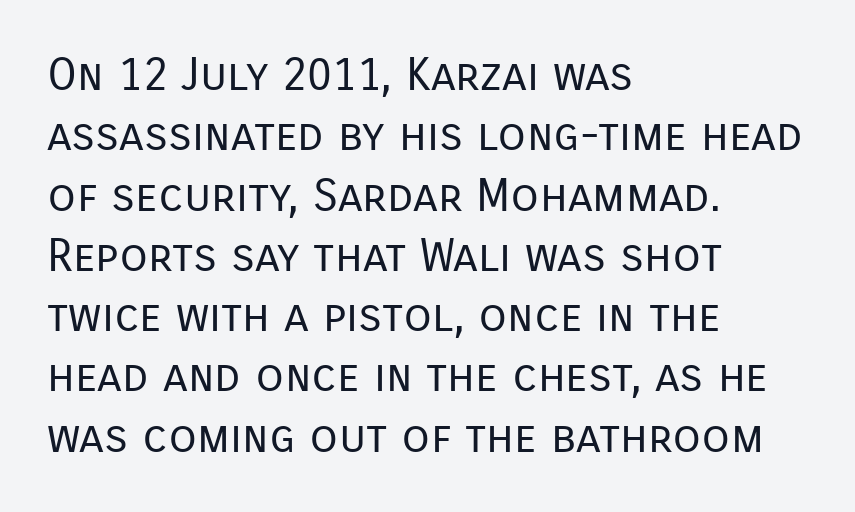
Q: Is the text bold? A: No.
Q: Is the text italic (slanted)? A: No, it is upright.
Q: Is the typeface a serif or a sans-serif typeface? A: Sans-serif.
Q: Is the text underlined? A: No.
Q: How is the paragraph aligned? A: Left-aligned.
Q: Is the spacing between letters normal or unusually wide? A: Normal.
Q: Is the spacing between lines tight, normal or loose? A: Normal.
Q: Width (condensed, normal, or wide)? A: Normal.
Q: Stroke contrast? A: Low.
Q: x-height? A: Medium.
Q: Monospaced? A: No.
